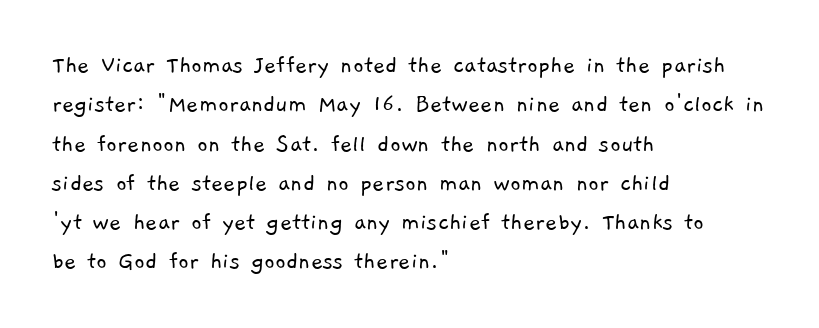
The image shows 26 px text type; set left-aligned, normal line spacing (1.51x), normal letter spacing, not underlined.
